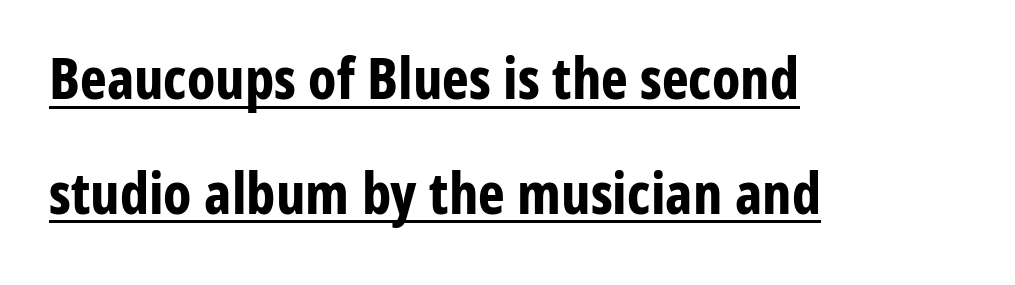
The image shows 57 px bold, condensed sans-serif type, upright; set left-aligned, loose line spacing (2.01x), normal letter spacing, underlined; low stroke contrast and a medium x-height.
